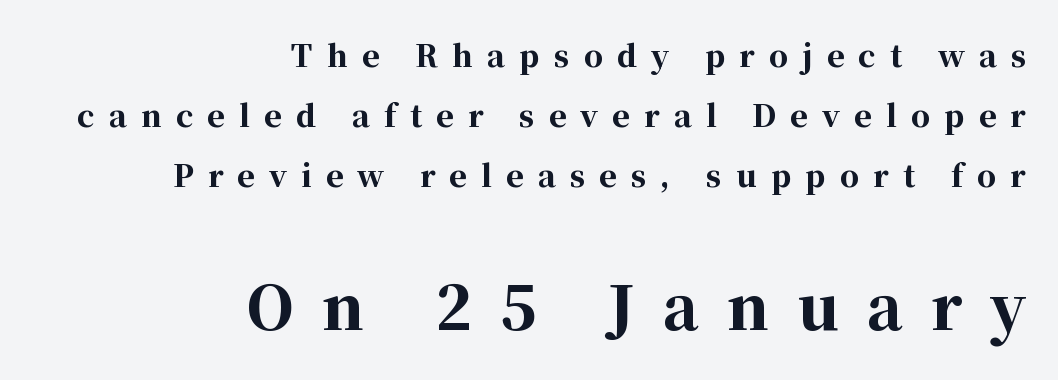
Q: Is the text bold? A: Yes.
Q: Is the text italic (slanted)? A: No, it is upright.
Q: Is the typeface a serif or a sans-serif typeface? A: Serif.
Q: Is the text underlined? A: No.
Q: How is the paragraph aligned? A: Right-aligned.
Q: Is the spacing between letters normal or unusually wide? A: Unusually wide.
Q: Is the spacing between lines tight, normal or loose? A: Loose.
Q: Which block of text is set in a larger size, the first (top) or the second (bottom)? A: The second (bottom) one.
Q: Width (condensed, normal, or wide)? A: Normal.
Q: Stroke contrast? A: High.
Q: x-height? A: Medium.
Q: Monospaced? A: No.
